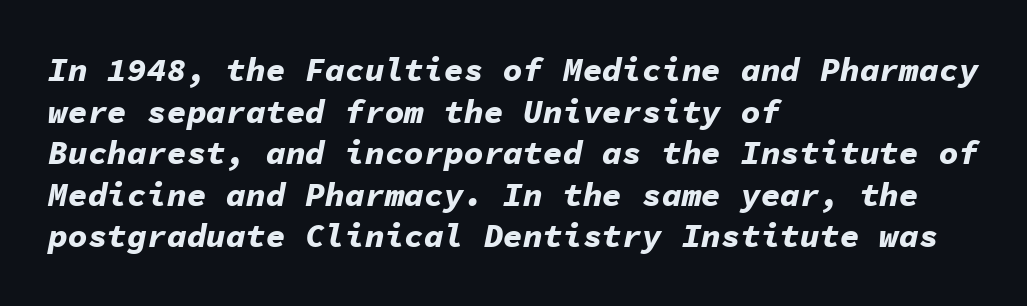
The gaps between neighbouring characters are ordinary and unremarkable. Visually the block forms a straight wall on the left and a jagged coastline on the right. Every letter is thick-stroked: bold, no question. Observe the lean: these are italic letterforms. Honestly, the row spacing looks completely unremarkable.
